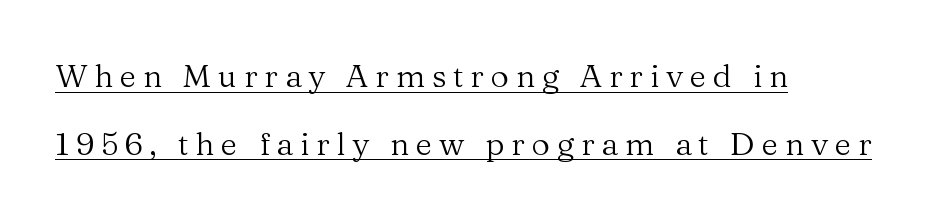
Q: Is the text bold? A: No.
Q: Is the text italic (slanted)? A: No, it is upright.
Q: Is the typeface a serif or a sans-serif typeface? A: Serif.
Q: Is the text underlined? A: Yes.
Q: How is the paragraph aligned? A: Left-aligned.
Q: Is the spacing between letters normal or unusually wide? A: Unusually wide.
Q: Is the spacing between lines tight, normal or loose? A: Loose.
Q: Width (condensed, normal, or wide)? A: Normal.
Q: Stroke contrast? A: Medium.
Q: x-height? A: Medium.
Q: Monospaced? A: No.
